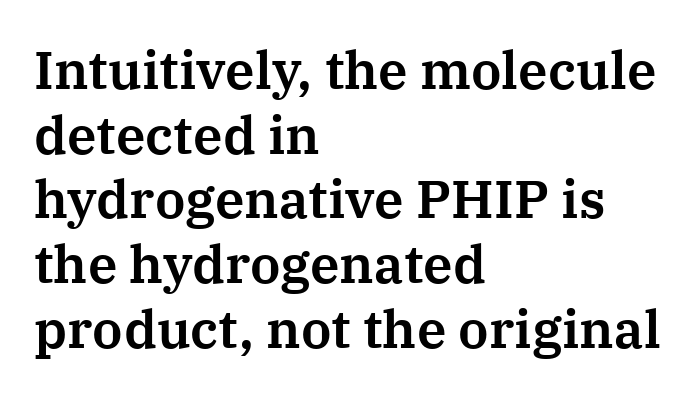
This is the regular roman posture of the typeface. In terms of letterform style, serifs are clearly present. The text block is weighted toward the left margin, trailing off unevenly rightward. Each letter keeps its own natural width here, so spacing adapts to shape. Honestly, there is no underline to notice here at all. Characters follow at the spacing the type designer built in.
